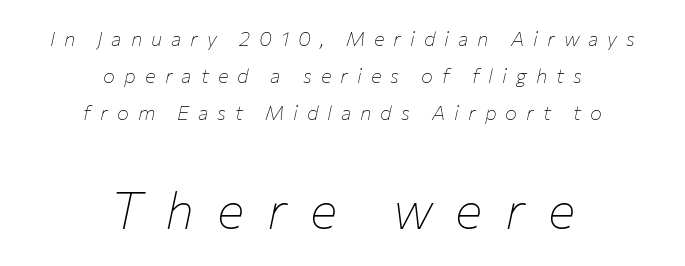
Beneath every word, the page is bare. The passage shown has open, widely tracked lettering throughout. The whitespace from short lines is split evenly between both sides. No heavy texture on the line: the type isn't bold.
